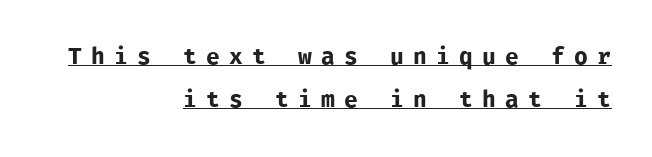
Q: Is the text bold? A: No.
Q: Is the text italic (slanted)? A: No, it is upright.
Q: Is the text underlined? A: Yes.
Q: How is the paragraph aligned? A: Right-aligned.
Q: Is the spacing between letters normal or unusually wide? A: Unusually wide.
